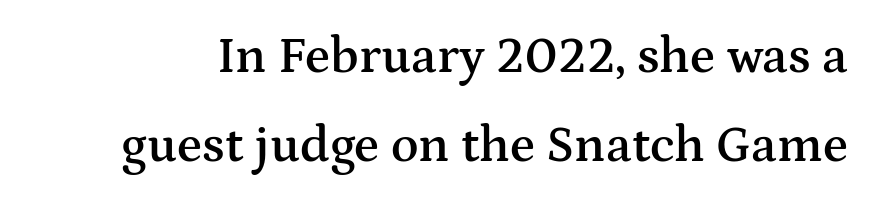
Note the varied advance widths — an 'i' is clearly narrower than an 'm'. This rendering leaves character spacing at its baseline value. These lines were composed using upright roman letters. The baseline area is clear. Students, this is semibold: more ink than regular, less than bold.
